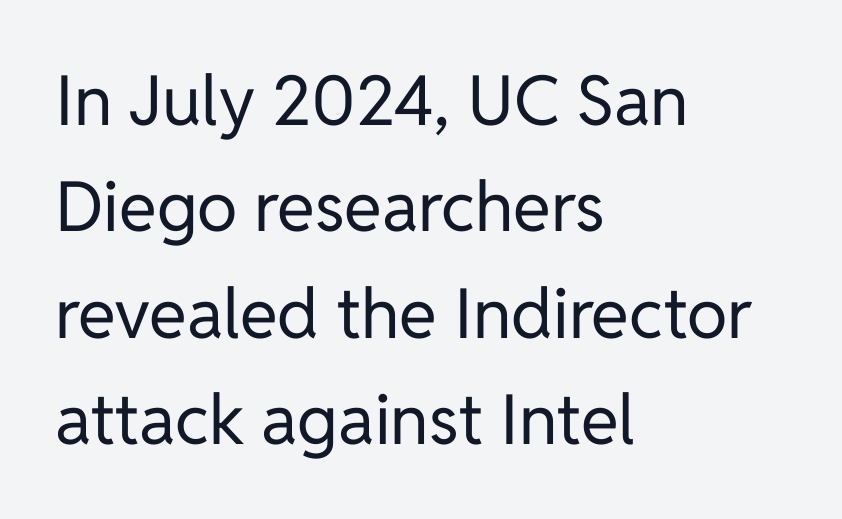
Q: Is the text bold? A: No.
Q: Is the text italic (slanted)? A: No, it is upright.
Q: Is the typeface a serif or a sans-serif typeface? A: Sans-serif.
Q: Is the text underlined? A: No.
Q: How is the paragraph aligned? A: Left-aligned.
Q: Is the spacing between letters normal or unusually wide? A: Normal.
Q: Is the spacing between lines tight, normal or loose? A: Normal.
Q: Width (condensed, normal, or wide)? A: Normal.
Q: Stroke contrast? A: Low.
Q: x-height? A: Medium.
Q: Monospaced? A: No.
